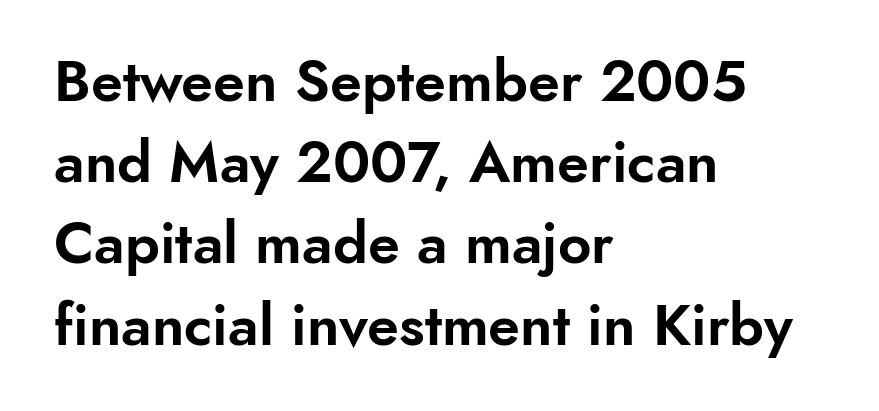
{"serif": "no", "italic": "no", "width": "normal", "stroke_contrast": "low", "x_height": "small", "monospaced": "no", "underline": "no", "align": "left", "line_spacing": "normal", "line_spacing_ratio": 1.4, "letter_spacing": "normal", "letter_spacing_em": 0.0, "glyph_px": 58}
